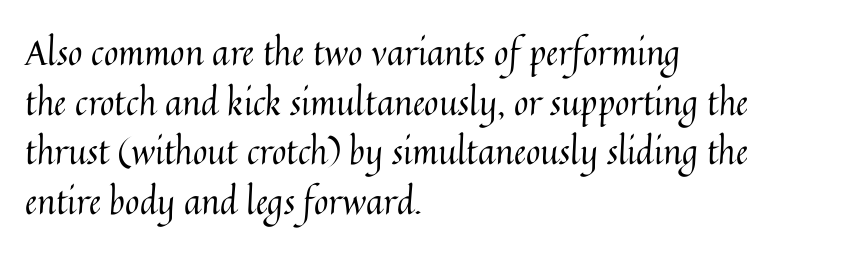
{"bold": "no", "weight": "regular", "width": "normal", "stroke_contrast": "medium", "x_height": "medium", "monospaced": "no", "underline": "no", "align": "left", "line_spacing": "normal", "line_spacing_ratio": 1.42, "letter_spacing": "normal", "letter_spacing_em": 0.0, "glyph_px": 35}
